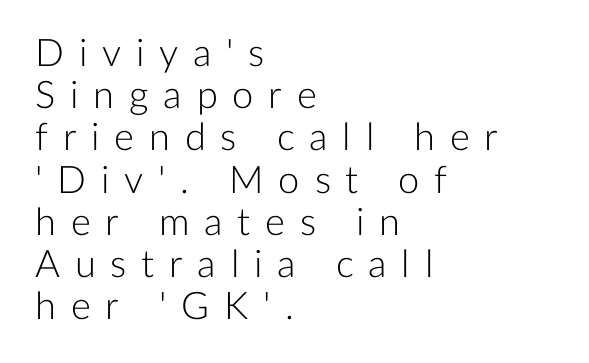
The image shows 38 px light sans-serif type, upright; set left-aligned, tight line spacing (1.11x), unusually wide letter spacing (+0.39 em), not underlined; low stroke contrast and a medium x-height.
